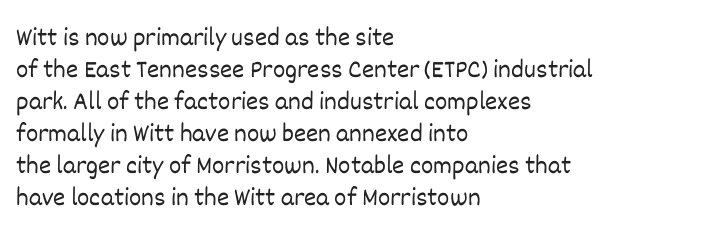
The image shows 26 px text type, upright; set left-aligned, line spacing 1.23x, normal letter spacing, not underlined.
